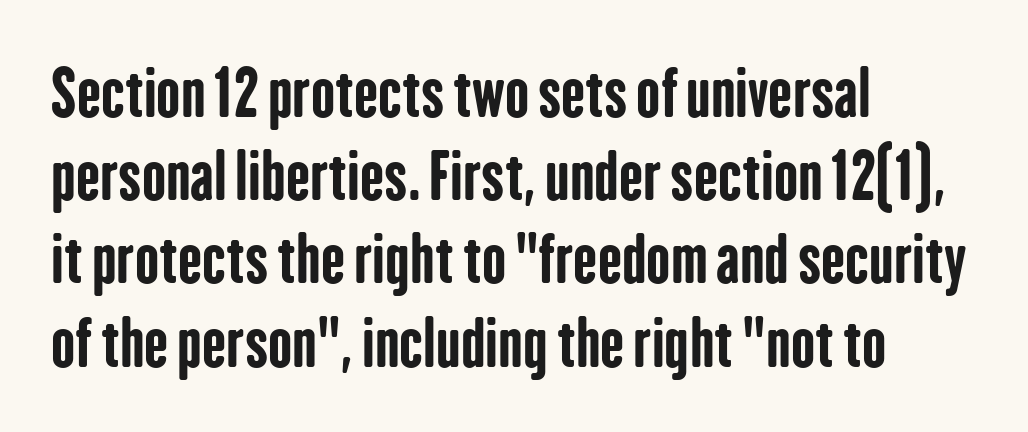
Note the varied advance widths — an 'i' is clearly narrower than an 'm'. You can tell it's not italic because the verticals are truly vertical. This rendering leaves character spacing at its baseline value. Leftover space on each line is placed entirely after the last word. Stroke terminals: plain, sans-serif.
